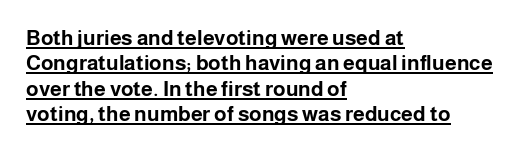
{"italic": "no", "bold": "yes", "underline": "yes", "align": "left", "line_spacing_ratio": 1.21, "letter_spacing": "normal", "letter_spacing_em": 0.0, "glyph_px": 21}
